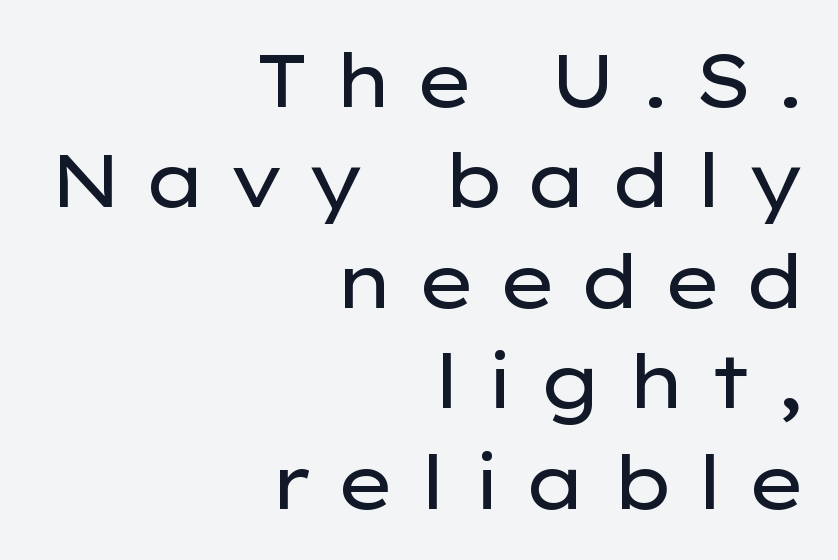
Is the letter spacing exaggerated? Yes — the characters are pushed far apart. Are there feet on the stems? There aren't — it's a sans. This rendering features lettering with no underline. The letters advance in unequal steps, a hallmark of proportional type. Casual observation: everything's shoved over to the right.
